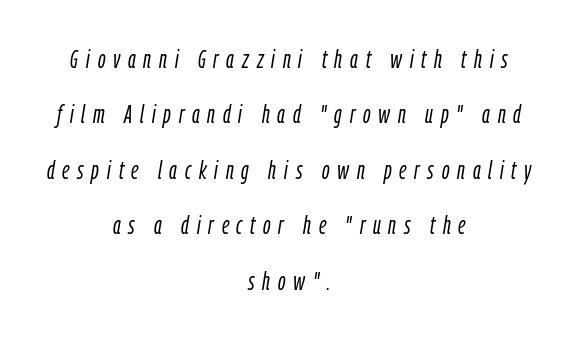
Q: Is the text bold? A: No.
Q: Is the text italic (slanted)? A: Yes, it leans right by about 9 degrees.
Q: Is the text underlined? A: No.
Q: How is the paragraph aligned? A: Centered.
Q: Is the spacing between letters normal or unusually wide? A: Unusually wide.
Q: Is the spacing between lines tight, normal or loose? A: Loose.
